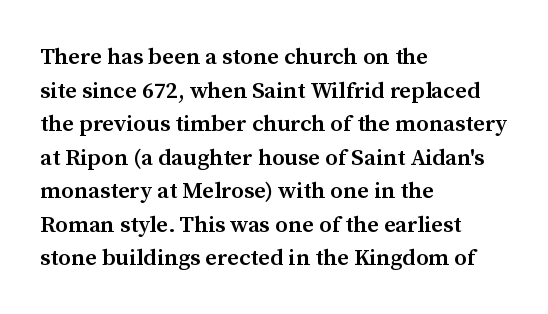
Q: Is the text bold? A: Semi-bold.
Q: Is the text italic (slanted)? A: No, it is upright.
Q: Is the text underlined? A: No.
Q: How is the paragraph aligned? A: Left-aligned.
Q: Is the spacing between letters normal or unusually wide? A: Normal.
Q: Is the spacing between lines tight, normal or loose? A: Normal.
